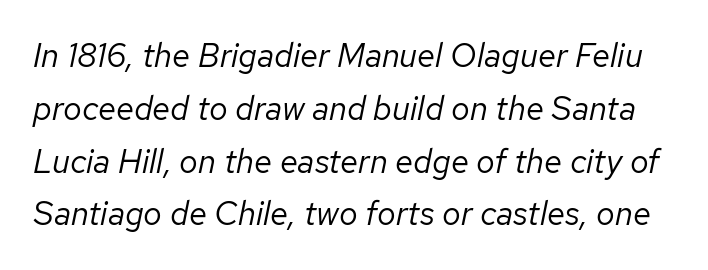
The rendering keeps characters at their native spacing. You could not count columns in this text — the font is proportionally spaced. The text carries the slant typical of an italic or oblique font. On a weight scale, this lands at 450 or below. A normal amount of white space separates one row of letters from the next.
